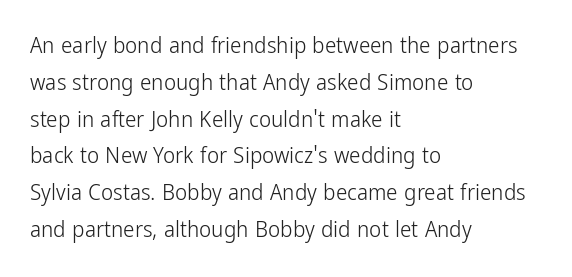
Q: Is the text bold? A: No.
Q: Is the text italic (slanted)? A: No, it is upright.
Q: Is the text underlined? A: No.
Q: How is the paragraph aligned? A: Left-aligned.
Q: Is the spacing between letters normal or unusually wide? A: Normal.
Q: Is the spacing between lines tight, normal or loose? A: Normal.
